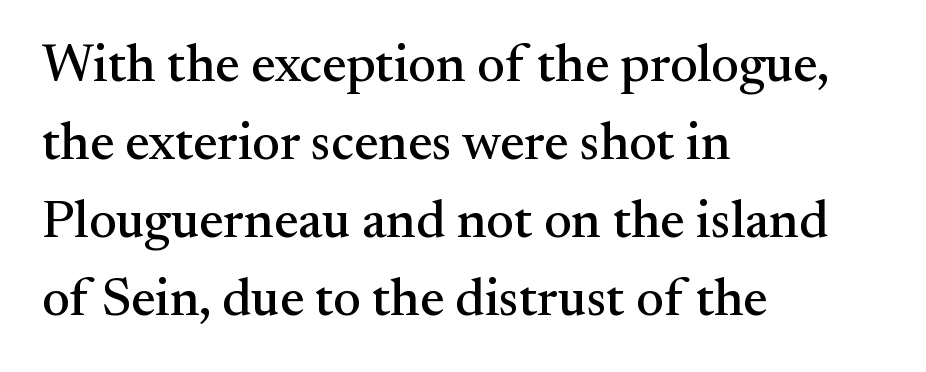
Q: Is the text italic (slanted)? A: No, it is upright.
Q: Is the typeface a serif or a sans-serif typeface? A: Serif.
Q: Is the text underlined? A: No.
Q: How is the paragraph aligned? A: Left-aligned.
Q: Is the spacing between letters normal or unusually wide? A: Normal.
Q: Is the spacing between lines tight, normal or loose? A: Normal.
Q: Width (condensed, normal, or wide)? A: Normal.
Q: Stroke contrast? A: Medium.
Q: x-height? A: Small.
Q: Monospaced? A: No.
